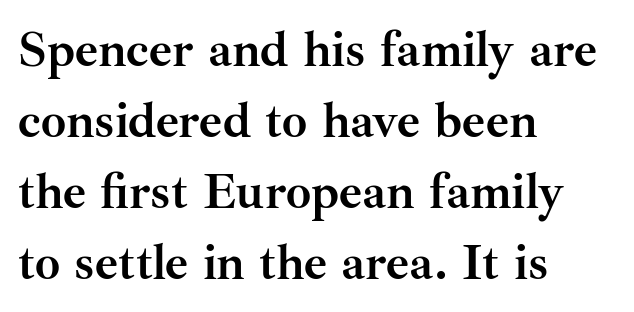
{"serif": "yes", "italic": "no", "bold": "yes", "weight": "semibold", "width": "normal", "stroke_contrast": "medium", "x_height": "small", "monospaced": "no", "underline": "no", "align": "left", "line_spacing": "normal", "line_spacing_ratio": 1.42, "letter_spacing": "normal", "letter_spacing_em": 0.0, "glyph_px": 50}
